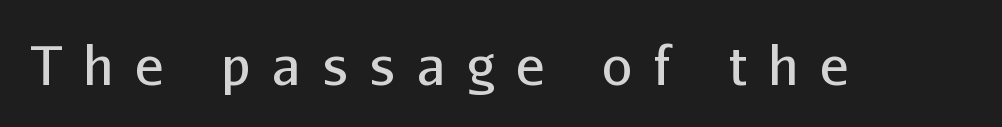
{"serif": "no", "italic": "no", "bold": "no", "weight": "regular", "width": "normal", "stroke_contrast": "low", "x_height": "medium", "monospaced": "no", "underline": "no", "letter_spacing": "wide", "letter_spacing_em": 0.4, "glyph_px": 54}
